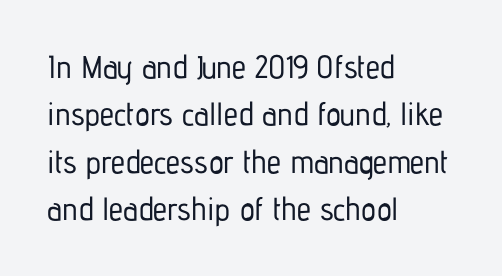
Default kerning and tracking; the words read as compact shapes. Teacher's note: observe the even left margin — that is flush-left alignment. Letters rest on an invisible, unmarked baseline. Classification — sans serif. Note the varied advance widths — an 'i' is clearly narrower than an 'm'. Is there much room between lines? A standard amount, neither cramped nor airy.
